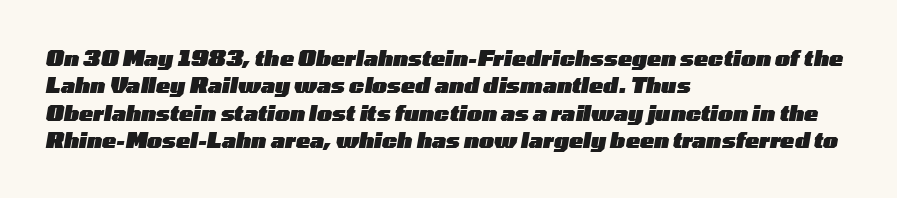
Rows of type keep a routine distance in the vertical direction. The font's italic variant was chosen for this text. This rendering leaves character spacing at its baseline value. Is the block centered? No — it sits flush against the left margin.
